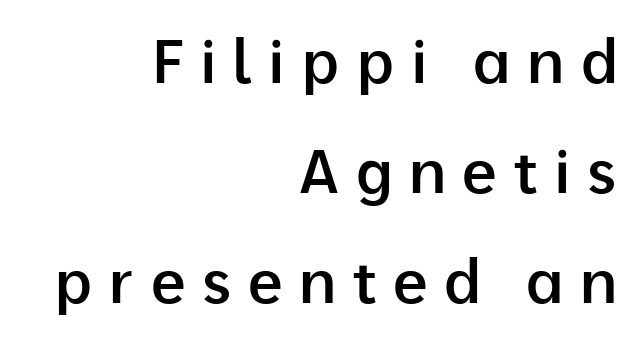
Caption: semibold face, moderately heavy strokes. How are the letters spaced? Widely, with obvious added tracking. If you drew a line through each stem, it would be perfectly vertical. The paragraph has a hard right edge and a soft left edge. Quick note: underline off.
